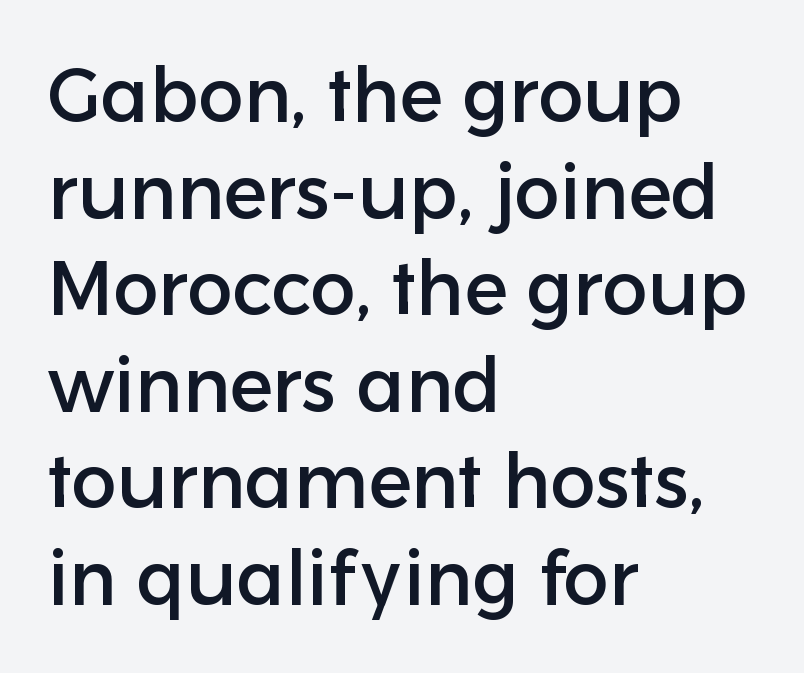
Rendered with straight, roman letterforms. The string is rendered with underlining switched off. Visually the block forms a straight wall on the left and a jagged coastline on the right. What's the leading like? Ordinary, nothing unusual. Is this a sans? Yes — the strokes have no serifs.
